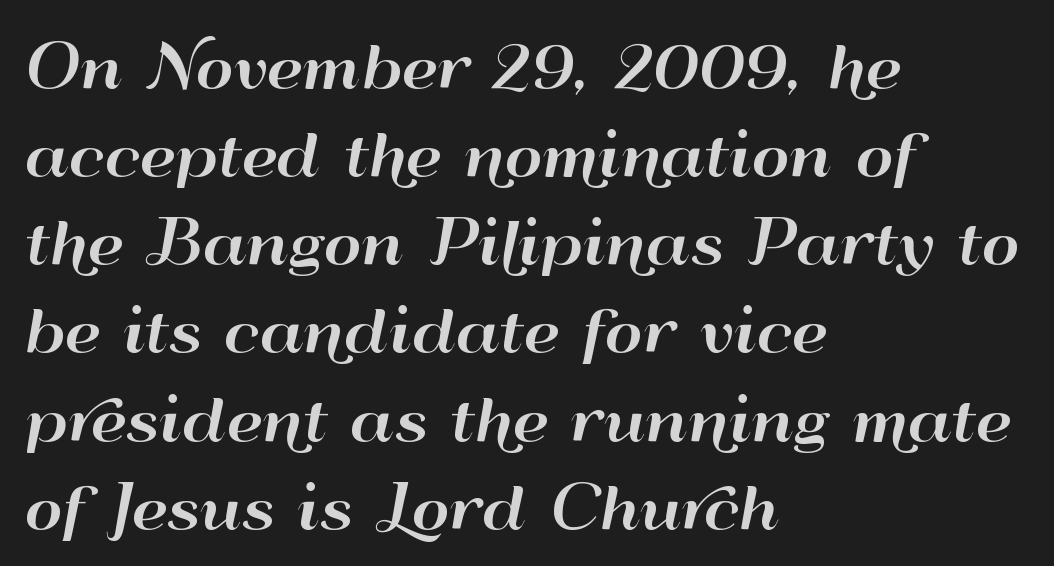
Regarding serifs, this sample does without them. The face used here is proportionally spaced, like ordinary book or web type. Descenders are the only things crossing below the line. Horizontal alignment here is leftward, the default for most running prose. Compared with typical body copy, the letter spacing here is the same.
